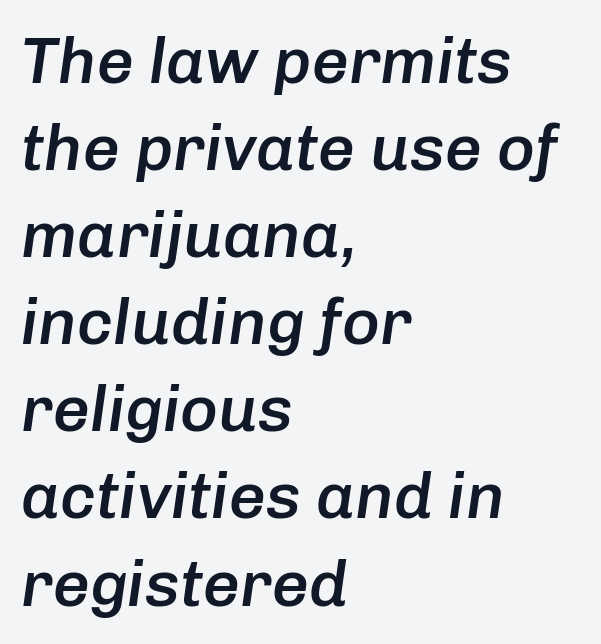
Q: Is the text bold? A: Semi-bold.
Q: Is the text italic (slanted)? A: Yes, it leans right by about 8 degrees.
Q: Is the text underlined? A: No.
Q: How is the paragraph aligned? A: Left-aligned.
Q: Is the spacing between letters normal or unusually wide? A: Normal.
Q: Is the spacing between lines tight, normal or loose? A: Normal.
Q: Width (condensed, normal, or wide)? A: Normal.
Q: Stroke contrast? A: Low.
Q: x-height? A: Medium.
Q: Monospaced? A: No.
